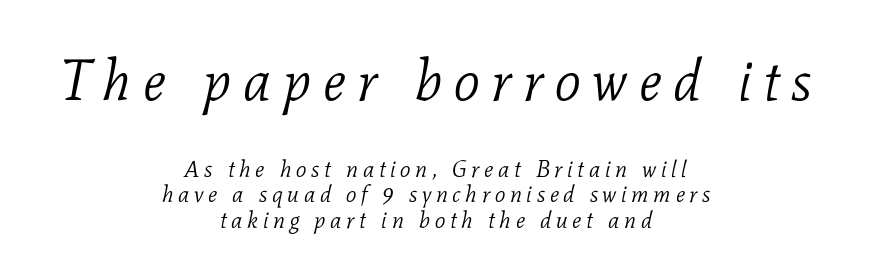
The image shows 57 px light serif type, italic (leaning right); set centered, tight line spacing (1.11x), unusually wide letter spacing (+0.2 em), not underlined; the first (top) block is 2.48x larger; low stroke contrast and a medium x-height.
